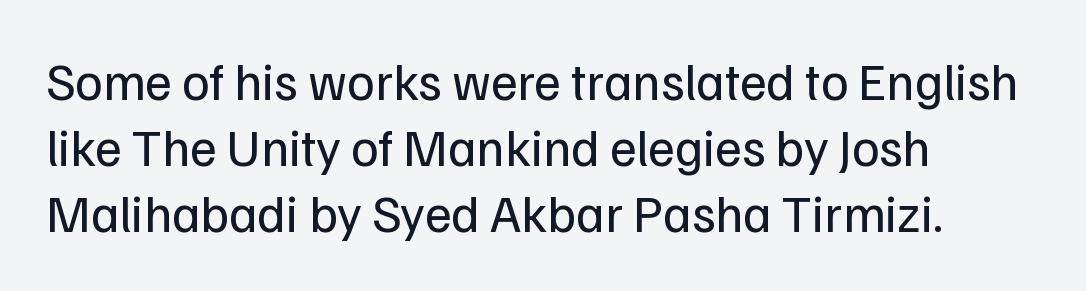
Q: Is the text bold? A: No.
Q: Is the text italic (slanted)? A: No, it is upright.
Q: Is the typeface a serif or a sans-serif typeface? A: Sans-serif.
Q: Is the text underlined? A: No.
Q: How is the paragraph aligned? A: Left-aligned.
Q: Is the spacing between letters normal or unusually wide? A: Normal.
Q: Is the spacing between lines tight, normal or loose? A: Normal.
Q: Width (condensed, normal, or wide)? A: Normal.
Q: Stroke contrast? A: Low.
Q: x-height? A: Medium.
Q: Monospaced? A: No.
